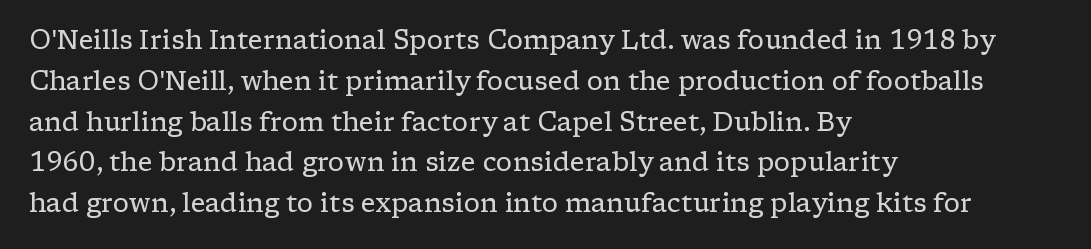
Q: Is the text bold? A: No.
Q: Is the text italic (slanted)? A: No, it is upright.
Q: Is the text underlined? A: No.
Q: How is the paragraph aligned? A: Left-aligned.
Q: Is the spacing between letters normal or unusually wide? A: Normal.
Q: Is the spacing between lines tight, normal or loose? A: Normal.
